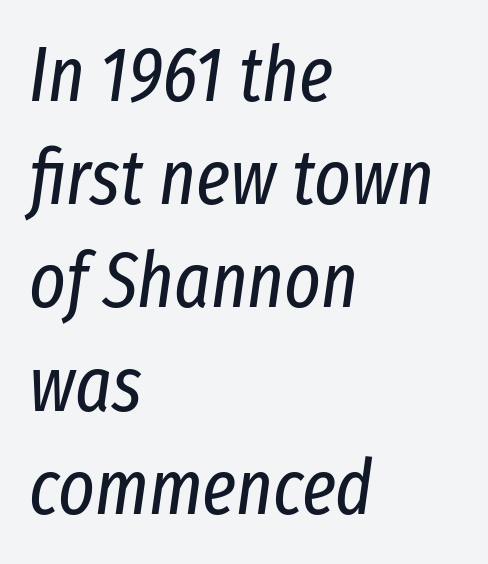
Q: Is the text bold? A: No.
Q: Is the text italic (slanted)? A: Yes, it leans right by about 8 degrees.
Q: Is the text underlined? A: No.
Q: How is the paragraph aligned? A: Left-aligned.
Q: Is the spacing between letters normal or unusually wide? A: Normal.
Q: Is the spacing between lines tight, normal or loose? A: Normal.
Q: Width (condensed, normal, or wide)? A: Condensed.
Q: Stroke contrast? A: Low.
Q: x-height? A: Medium.
Q: Monospaced? A: No.
